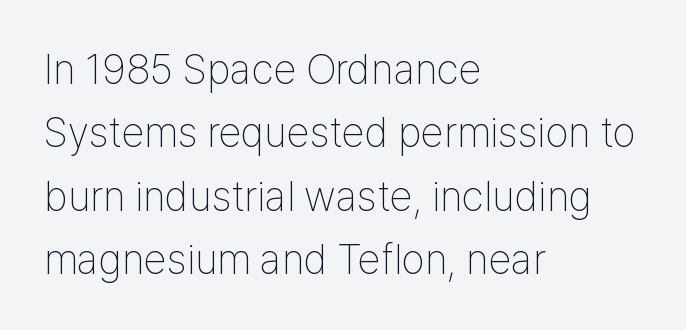
{"serif": "no", "italic": "no", "bold": "no", "weight": "thin", "width": "condensed", "stroke_contrast": "low", "x_height": "medium", "monospaced": "no", "underline": "no", "align": "left", "line_spacing": "normal", "line_spacing_ratio": 1.51, "letter_spacing": "normal", "letter_spacing_em": 0.0, "glyph_px": 42}
